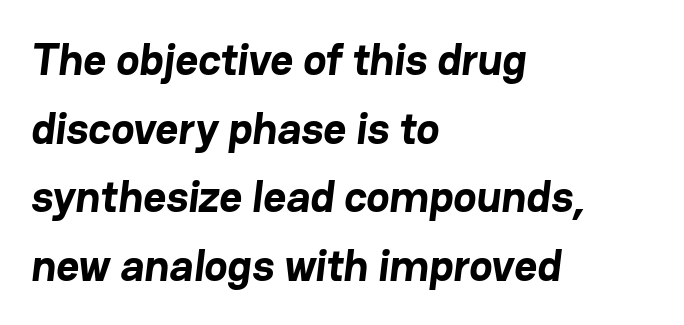
A student would call this left alignment; a typographer would say flush left, rag right. This sample keeps an unexceptional amount of space between lines. Between one letter and the next there's only the usual sliver of space. I'd describe the lettering as bold — thick and assertive. Has an underline been added? It has not. A typesetter would call this proportional, since set widths differ per character.
